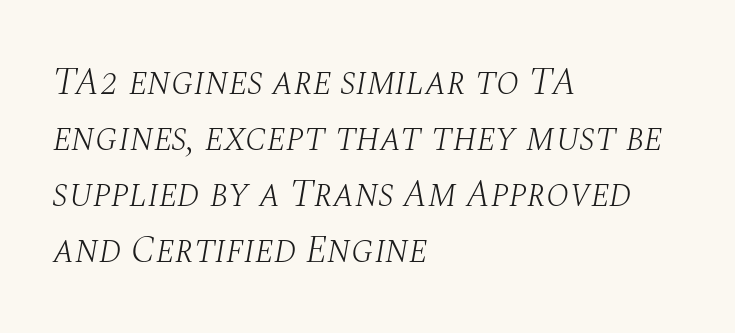
The image shows 38 px light serif type, italic (leaning right); set left-aligned, normal line spacing (1.47x), normal letter spacing, not underlined; medium stroke contrast and a large x-height.
